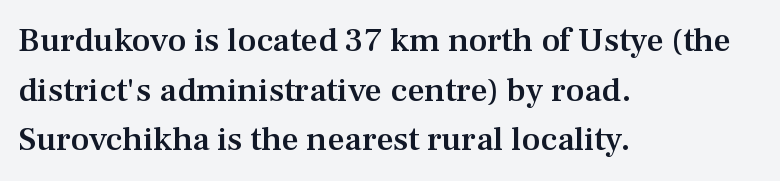
Q: Is the text bold? A: Semi-bold.
Q: Is the text italic (slanted)? A: No, it is upright.
Q: Is the typeface a serif or a sans-serif typeface? A: Serif.
Q: Is the text underlined? A: No.
Q: How is the paragraph aligned? A: Left-aligned.
Q: Is the spacing between letters normal or unusually wide? A: Normal.
Q: Is the spacing between lines tight, normal or loose? A: Normal.
Q: Width (condensed, normal, or wide)? A: Normal.
Q: Stroke contrast? A: Medium.
Q: x-height? A: Medium.
Q: Monospaced? A: No.
